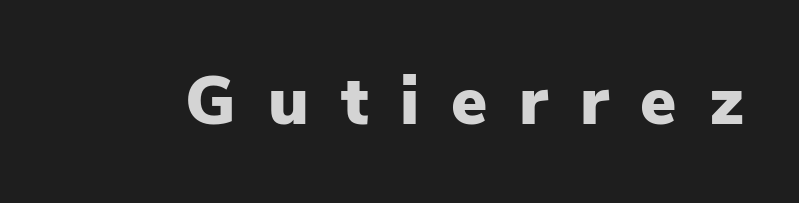
The image shows 68 px heavy sans-serif type, upright; set unusually wide letter spacing (+0.47 em), not underlined; low stroke contrast and a medium x-height.
